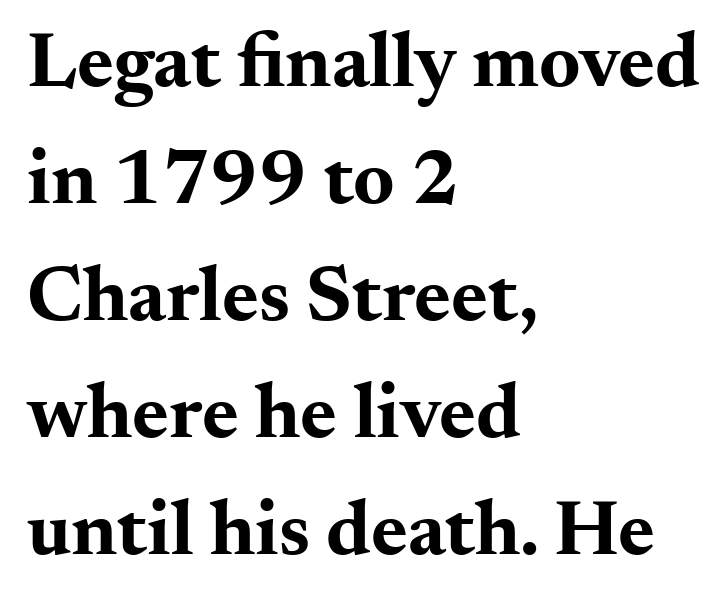
Note the varied advance widths — an 'i' is clearly narrower than an 'm'. Is the block centered? No — it sits flush against the left margin. Summary of weight: heavy, a full bold. Every stem runs plumb, perpendicular to the baseline. Examine the stroke ends and you'll spot serifs.
